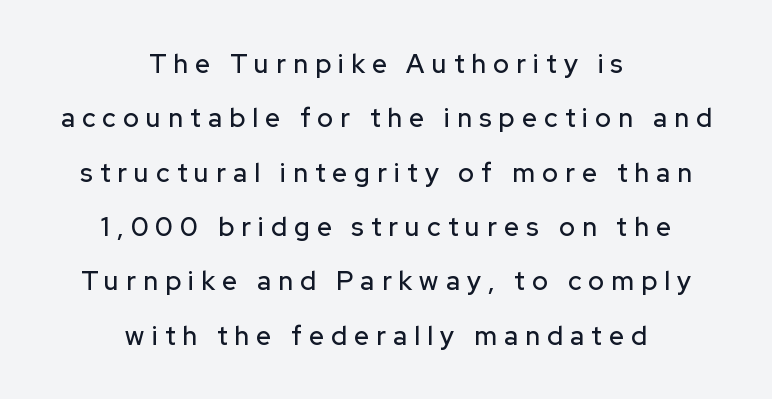
The image shows 26 px text type, upright; set centered, loose line spacing (2.09x), unusually wide letter spacing (+0.28 em), not underlined.
